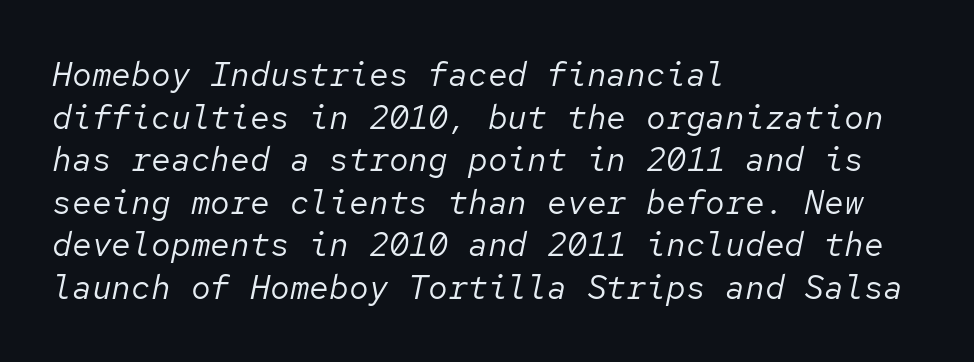
No extra tracking has been applied to these lines. The space directly below the letters is spotless. The paragraph shown leans on its left margin. Yep, that's italic — everything's leaning. Is the type heavy? It reads as light-to-regular instead. Horizontal bands of white between lines are of average thickness.
